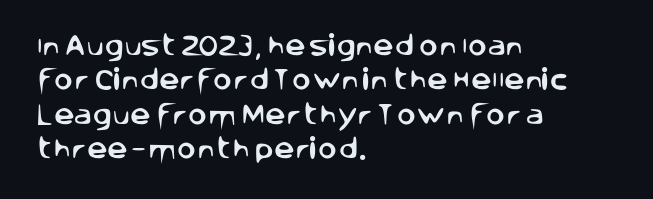
{"italic": "no", "underline": "no", "align": "left", "line_spacing": "normal", "line_spacing_ratio": 1.49, "letter_spacing": "normal", "letter_spacing_em": 0.0, "glyph_px": 23}
